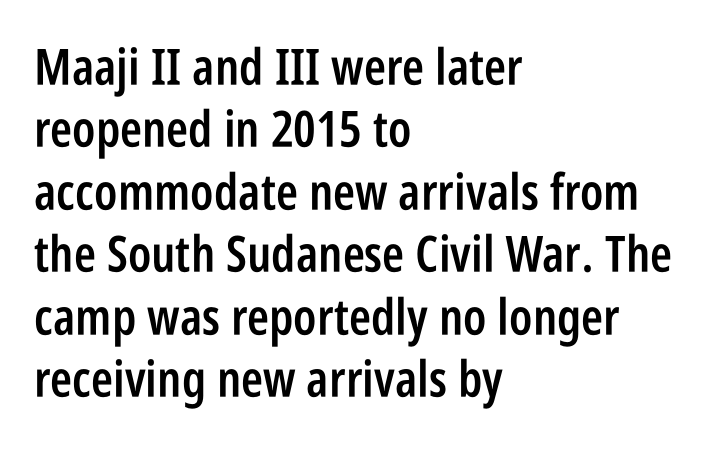
Unlike italic type, these characters show no tilt at all. The face used here is proportionally spaced, like ordinary book or web type. This rendering uses left alignment, leaving the right contour irregular. The gap between lines stays unmarked. Is the type bold? Partly — it's a semibold, heavier than regular but not fully bold.
